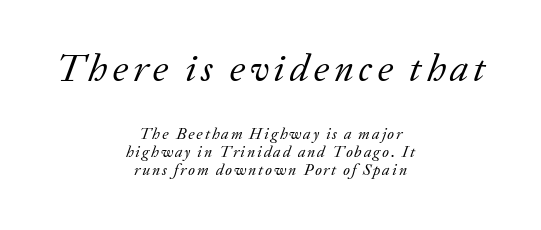
{"serif": "yes", "italic": "yes", "lean": "right", "slant_degrees": 20, "bold": "no", "weight": "regular", "width": "normal", "stroke_contrast": "low", "x_height": "medium", "monospaced": "no", "underline": "no", "align": "center", "line_spacing": "tight", "line_spacing_ratio": 1.12, "larger_block": "first", "size_ratio": 2.44, "glyph_px": 39}
